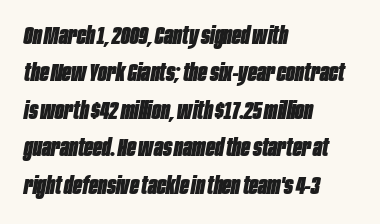
The image shows 24 px bold type, italic (leaning right); set left-aligned, normal line spacing (1.56x), normal letter spacing, not underlined.
